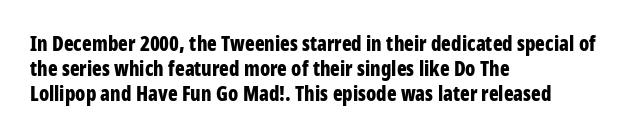
{"italic": "no", "bold": "yes", "underline": "no", "align": "left", "line_spacing": "normal", "line_spacing_ratio": 1.25, "letter_spacing": "normal", "letter_spacing_em": 0.0, "glyph_px": 20}
